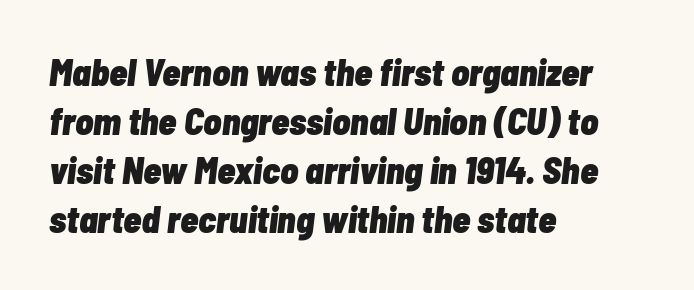
The image shows 37 px heavy, condensed type, italic (leaning right); set left-aligned, normal line spacing (1.32x), normal letter spacing, not underlined; low stroke contrast and a medium x-height.
